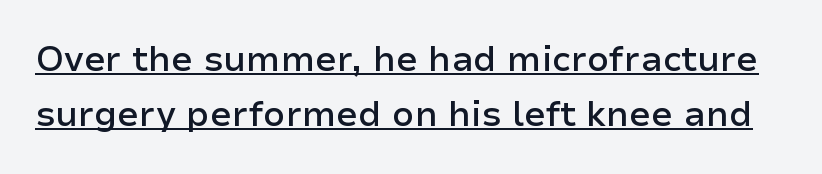
Q: Is the text bold? A: Semi-bold.
Q: Is the text italic (slanted)? A: No, it is upright.
Q: Is the typeface a serif or a sans-serif typeface? A: Sans-serif.
Q: Is the text underlined? A: Yes.
Q: Is the spacing between letters normal or unusually wide? A: Normal.
Q: Is the spacing between lines tight, normal or loose? A: Normal.
Q: Width (condensed, normal, or wide)? A: Normal.
Q: Stroke contrast? A: Low.
Q: x-height? A: Medium.
Q: Monospaced? A: No.
